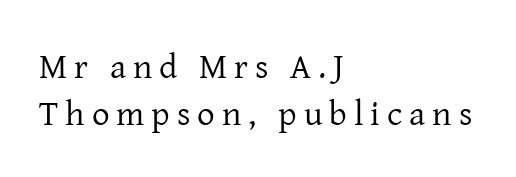
Q: Is the text bold? A: No.
Q: Is the text italic (slanted)? A: No, it is upright.
Q: Is the typeface a serif or a sans-serif typeface? A: Serif.
Q: Is the text underlined? A: No.
Q: How is the paragraph aligned? A: Left-aligned.
Q: Is the spacing between letters normal or unusually wide? A: Unusually wide.
Q: Is the spacing between lines tight, normal or loose? A: Normal.
Q: Width (condensed, normal, or wide)? A: Normal.
Q: Stroke contrast? A: Low.
Q: x-height? A: Medium.
Q: Monospaced? A: No.
